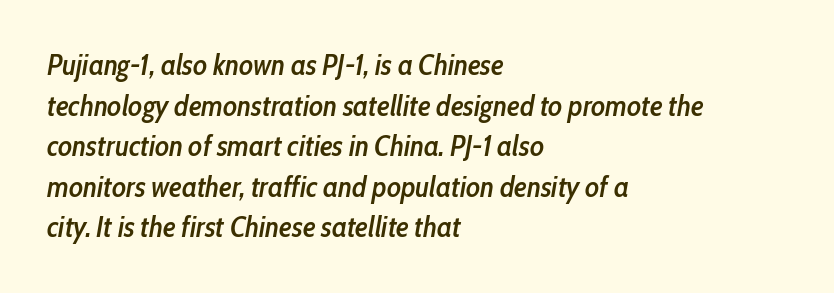
{"italic": "yes", "lean": "right", "slant_degrees": 10, "bold": "semi", "weight": "semibold", "width": "condensed", "stroke_contrast": "low", "x_height": "medium", "monospaced": "no", "underline": "no", "align": "left", "line_spacing": "normal", "line_spacing_ratio": 1.4, "letter_spacing": "normal", "letter_spacing_em": 0.0, "glyph_px": 29}
